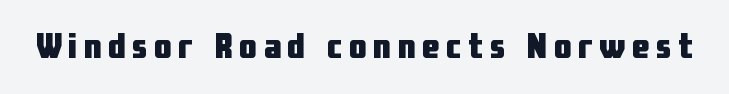
The zone under the glyphs is completely vacant. Heavy, bold letterforms. Varying glyph widths throughout — classic text-font behaviour. Are there feet on the stems? There aren't — it's a sans. When letters stand straight like this, we call the style roman or upright.
